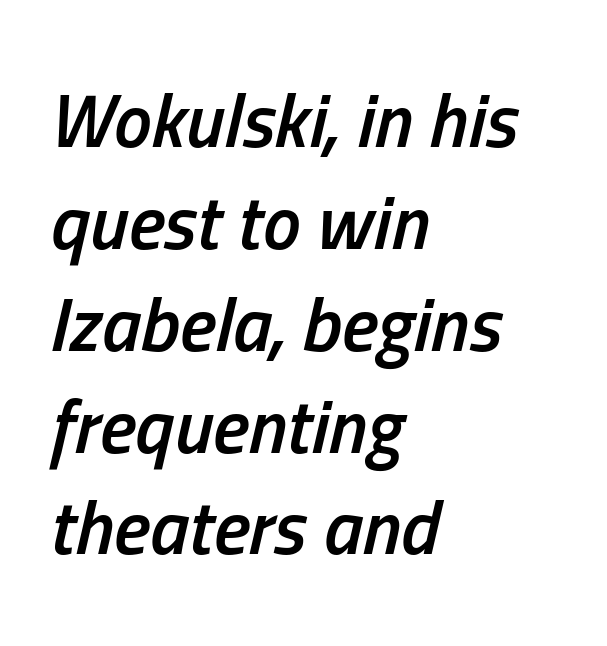
{"italic": "yes", "lean": "right", "slant_degrees": 13, "bold": "semi", "weight": "semibold", "width": "condensed", "stroke_contrast": "low", "x_height": "medium", "monospaced": "no", "underline": "no", "align": "left", "line_spacing": "normal", "line_spacing_ratio": 1.34, "letter_spacing": "normal", "letter_spacing_em": 0.0, "glyph_px": 76}
